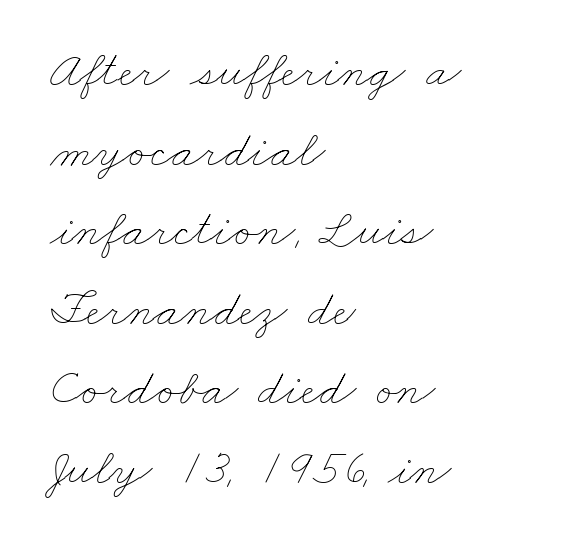
Q: Is the text bold? A: No.
Q: Is the text underlined? A: No.
Q: How is the paragraph aligned? A: Left-aligned.
Q: Is the spacing between letters normal or unusually wide? A: Normal.
Q: Is the spacing between lines tight, normal or loose? A: Normal.
Q: Width (condensed, normal, or wide)? A: Wide.
Q: Stroke contrast? A: Low.
Q: x-height? A: Small.
Q: Monospaced? A: No.
